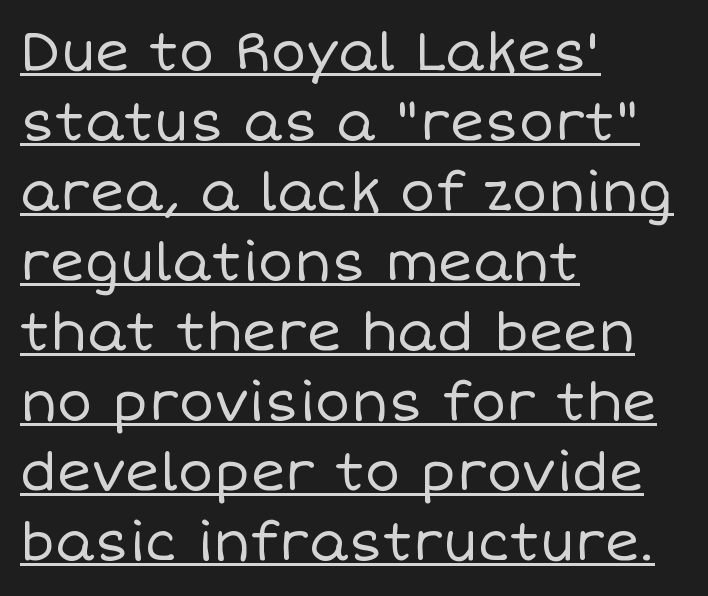
The image shows 53 px regular-weight type, upright; set left-aligned, normal line spacing (1.32x), normal letter spacing, underlined; low stroke contrast and a large x-height.
